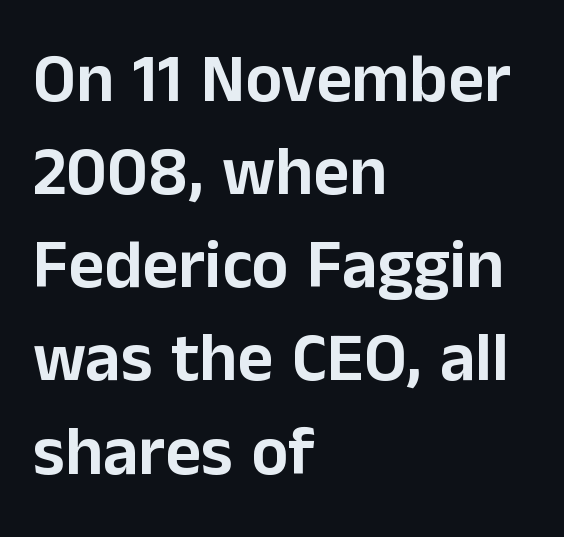
The image shows 69 px sans-serif type, upright; set left-aligned, normal line spacing (1.35x), normal letter spacing, not underlined; low stroke contrast and a medium x-height.
